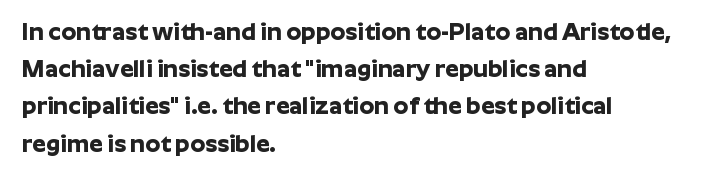
The image shows 24 px bold type, upright; set left-aligned, normal line spacing (1.55x), normal letter spacing, not underlined.
